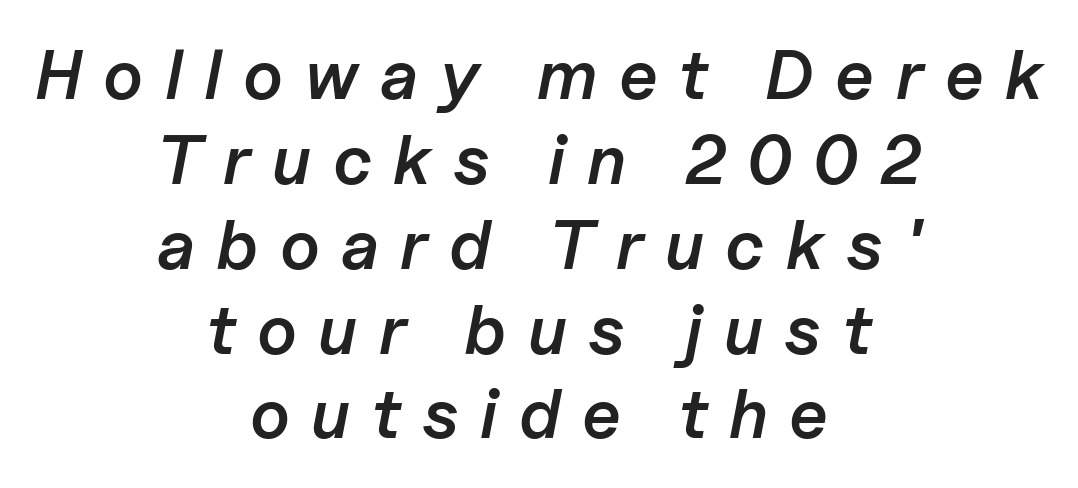
The image shows 69 px semibold type, italic (leaning right); set centered, line spacing 1.23x, unusually wide letter spacing (+0.31 em), not underlined; low stroke contrast and a medium x-height.
